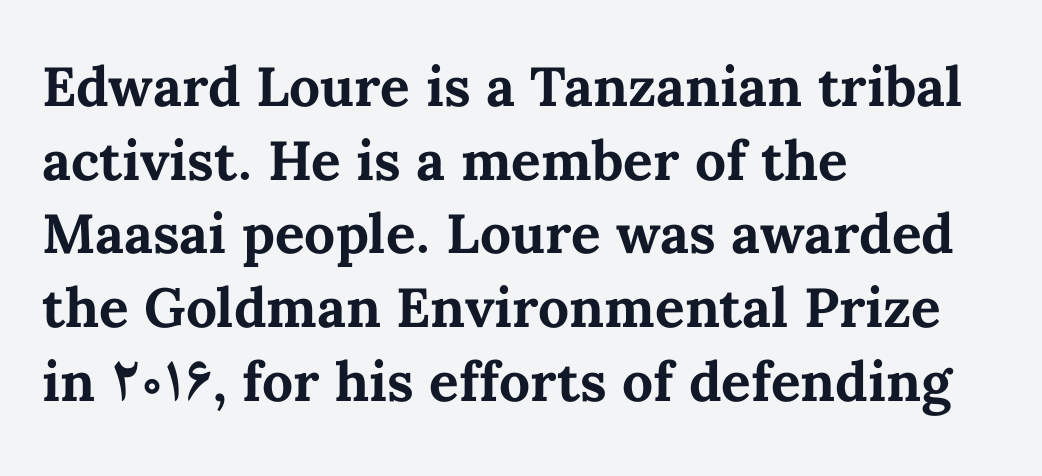
{"italic": "no", "bold": "yes", "weight": "bold", "width": "normal", "stroke_contrast": "medium", "x_height": "medium", "monospaced": "no", "underline": "no", "align": "left", "line_spacing": "normal", "line_spacing_ratio": 1.34, "letter_spacing": "normal", "letter_spacing_em": 0.0, "glyph_px": 55}
